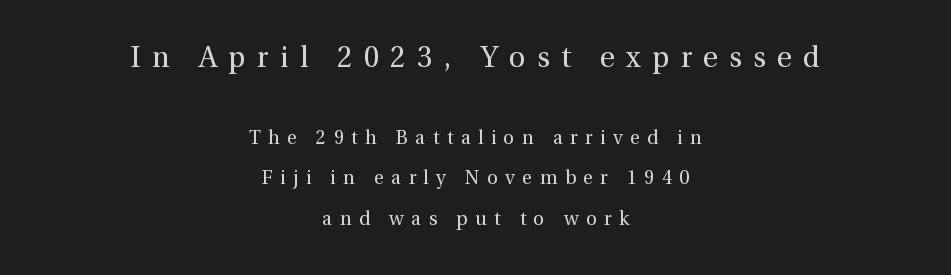
The image shows 29 px regular-weight serif type, upright; set centered, loose line spacing (2.11x), unusually wide letter spacing (+0.39 em), not underlined; the first (top) block is 1.53x larger; a medium x-height.
